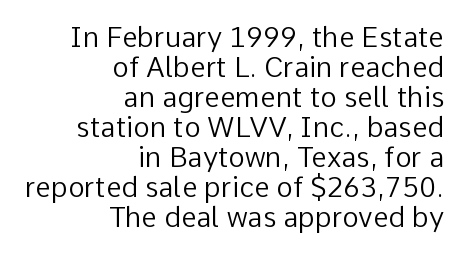
Serif or sans? Sans — the stroke terminals are bare. The zone under the glyphs is completely vacant. The rag falls on the left side of this text block. Each stroke keeps to a modest, everyday thickness or less. Standard letterfit; no display-style spreading of the glyphs. The specimen reads as upright at a glance.
